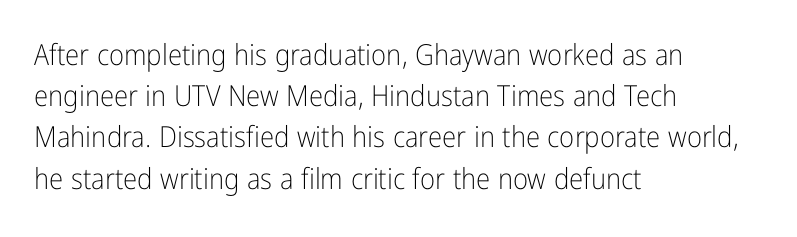
It's the straight-up-and-down kind of type. This sample has the flowing, uneven cadence of proportional lettering. The rendering keeps characters at their native spacing. To sum up the face: it is a sans, with no serifs.
